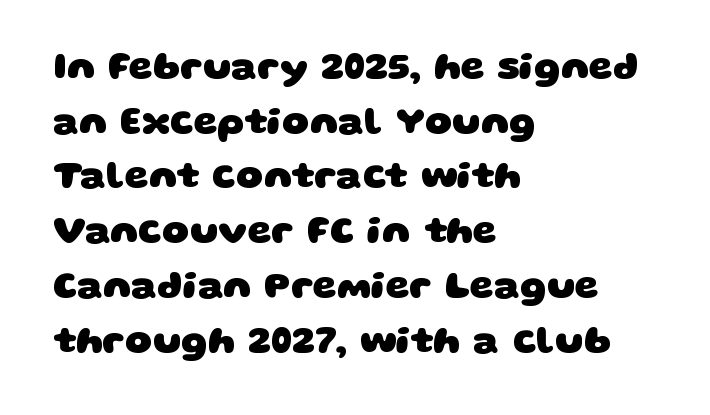
A typesetter would call this leading conventional body-copy spacing. The glyphs are unaccompanied by any horizontal stroke below them. Does the type have serifs? No, each stem ends abruptly. Short and long lines alike share a common starting point at left. Nobody touched the tracking dial on this one.
